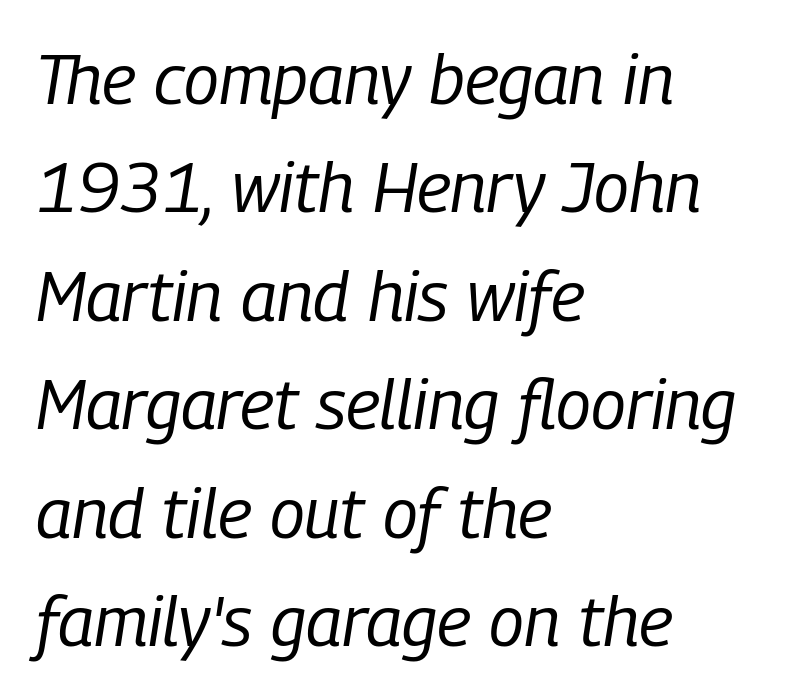
Standard letterfit; no display-style spreading of the glyphs. No word sits above an underline. Note the varied advance widths — an 'i' is clearly narrower than an 'm'. It's the slanting kind of type. The passage shown is not bold in any degree. Interline gaps are of average width in this sample.
